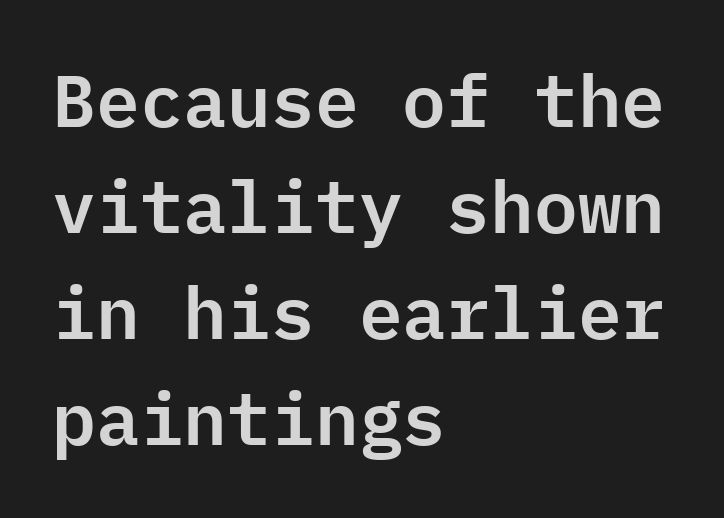
Q: Is the text italic (slanted)? A: No, it is upright.
Q: Is the typeface a serif or a sans-serif typeface? A: Sans-serif.
Q: Is the text underlined? A: No.
Q: How is the paragraph aligned? A: Left-aligned.
Q: Is the spacing between letters normal or unusually wide? A: Normal.
Q: Is the spacing between lines tight, normal or loose? A: Normal.
Q: Width (condensed, normal, or wide)? A: Normal.
Q: Stroke contrast? A: Low.
Q: x-height? A: Medium.
Q: Monospaced? A: Yes.
